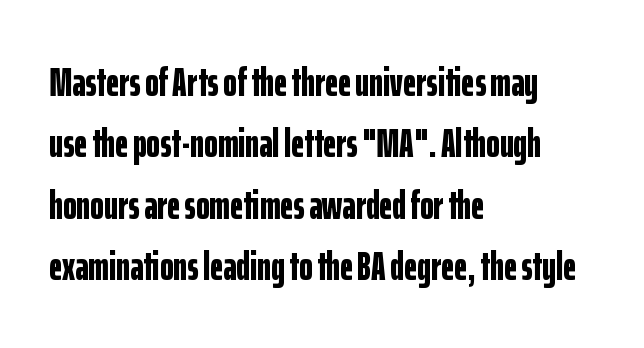
{"serif": "no", "italic": "no", "bold": "yes", "weight": "bold", "width": "condensed", "stroke_contrast": "low", "x_height": "medium", "monospaced": "no", "underline": "no", "align": "left", "line_spacing": "normal", "line_spacing_ratio": 1.5, "letter_spacing": "normal", "letter_spacing_em": 0.0, "glyph_px": 41}
